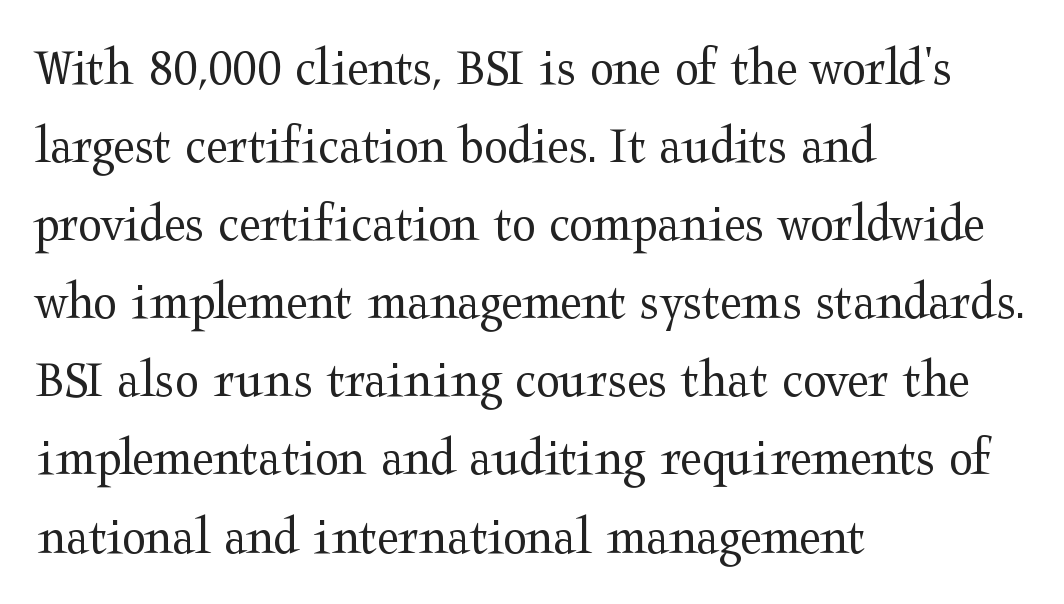
Whoever set this chose a conventional vertical rhythm. Is the letter spacing exaggerated? No — it looks like the ordinary default. These lines are composed in type with serifs. Rule under the text: the space is simply empty. No heavy texture on the line: the type isn't bold. The letters advance in unequal steps, a hallmark of proportional type.
